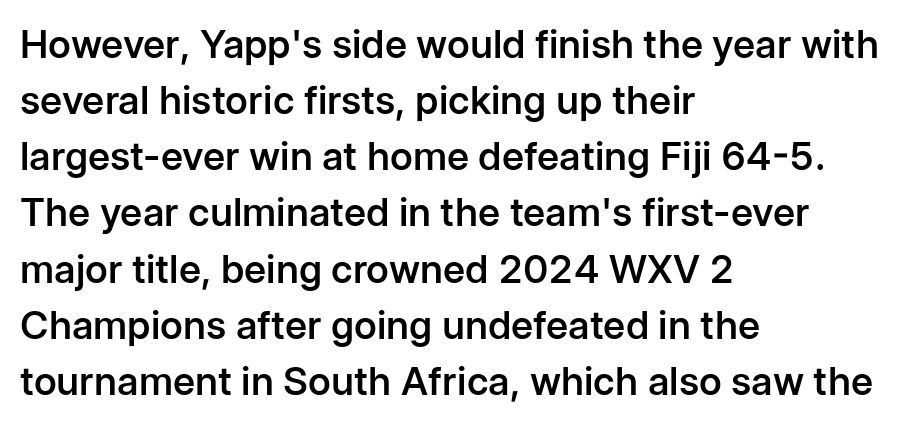
Q: Is the text bold? A: Semi-bold.
Q: Is the text italic (slanted)? A: No, it is upright.
Q: Is the typeface a serif or a sans-serif typeface? A: Sans-serif.
Q: Is the text underlined? A: No.
Q: How is the paragraph aligned? A: Left-aligned.
Q: Is the spacing between letters normal or unusually wide? A: Normal.
Q: Is the spacing between lines tight, normal or loose? A: Normal.
Q: Width (condensed, normal, or wide)? A: Normal.
Q: Stroke contrast? A: Low.
Q: x-height? A: Medium.
Q: Monospaced? A: No.
